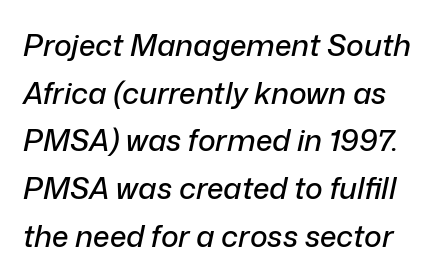
Reading down the column, the eye jumps a familiar distance to each next line. The passage shown leans; its letterforms are oblique. Words float on clear page, feet unadorned. The passage shown is typed in a proportional face where columns would drift.
